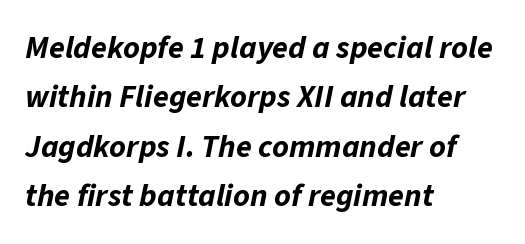
{"italic": "yes", "lean": "right", "slant_degrees": 11, "bold": "yes", "weight": "bold", "width": "normal", "stroke_contrast": "low", "x_height": "medium", "monospaced": "no", "underline": "no", "align": "left", "line_spacing": "normal", "line_spacing_ratio": 1.54, "letter_spacing": "normal", "letter_spacing_em": 0.0, "glyph_px": 32}
